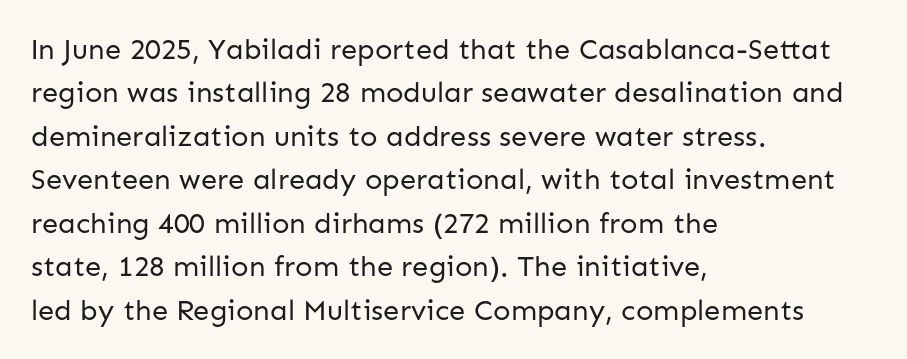
Descender tails drop into unmarked territory. This sample uses an upright cut, with every glyph sitting square on the baseline. These lines keep a tight, regular rhythm from letter to letter. Left-aligned paragraph, ragged on the right. These glyphs show unthickened strokes, regular width or finer. Check where the strokes stop: nothing finishes them off — pure sans.
